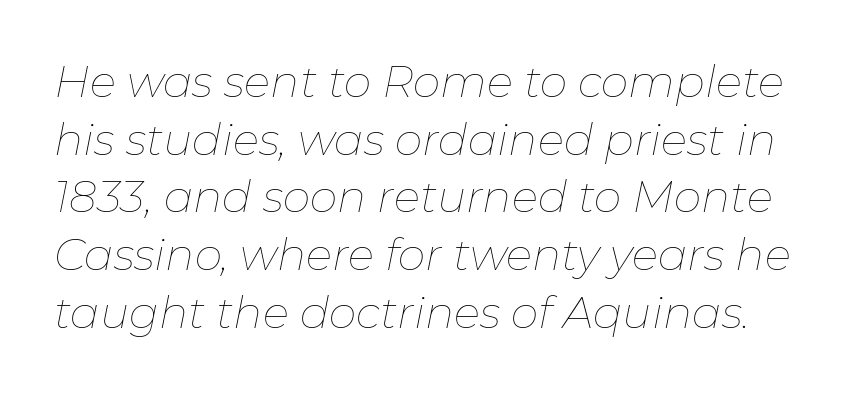
{"italic": "yes", "lean": "right", "slant_degrees": 11, "bold": "no", "weight": "thin", "width": "normal", "stroke_contrast": "low", "x_height": "medium", "monospaced": "no", "underline": "no", "line_spacing": "normal", "line_spacing_ratio": 1.31, "letter_spacing": "normal", "letter_spacing_em": 0.0, "glyph_px": 44}
